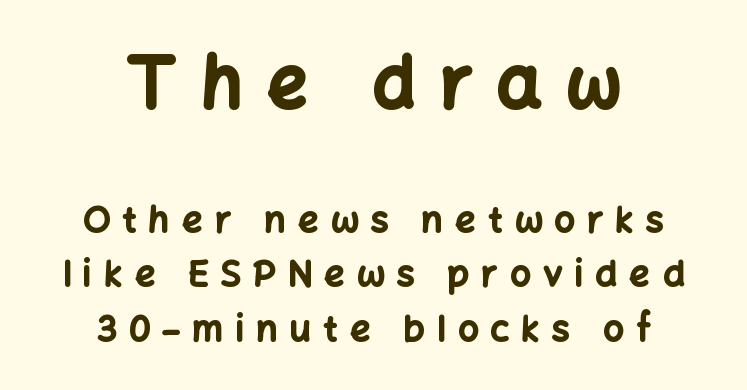
Q: Is the text bold? A: Yes.
Q: Is the text italic (slanted)? A: No, it is upright.
Q: Is the typeface a serif or a sans-serif typeface? A: Sans-serif.
Q: Is the text underlined? A: No.
Q: How is the paragraph aligned? A: Centered.
Q: Is the spacing between letters normal or unusually wide? A: Unusually wide.
Q: Is the spacing between lines tight, normal or loose? A: Normal.
Q: Which block of text is set in a larger size, the first (top) or the second (bottom)? A: The first (top) one.
Q: Width (condensed, normal, or wide)? A: Normal.
Q: Stroke contrast? A: Low.
Q: x-height? A: Medium.
Q: Monospaced? A: No.
